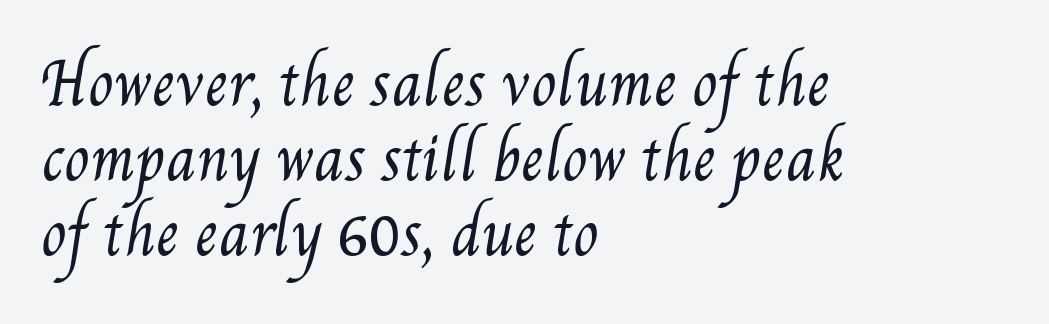
Q: Is the text bold? A: No.
Q: Is the text underlined? A: No.
Q: How is the paragraph aligned? A: Left-aligned.
Q: Is the spacing between letters normal or unusually wide? A: Normal.
Q: Is the spacing between lines tight, normal or loose? A: Normal.
Q: Width (condensed, normal, or wide)? A: Condensed.
Q: Stroke contrast? A: Medium.
Q: x-height? A: Small.
Q: Monospaced? A: No.
